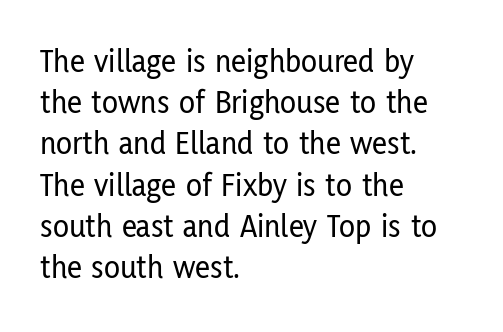
{"serif": "no", "italic": "no", "width": "condensed", "stroke_contrast": "low", "x_height": "medium", "monospaced": "no", "underline": "no", "align": "left", "line_spacing": "normal", "line_spacing_ratio": 1.25, "letter_spacing": "normal", "letter_spacing_em": 0.0, "glyph_px": 33}
